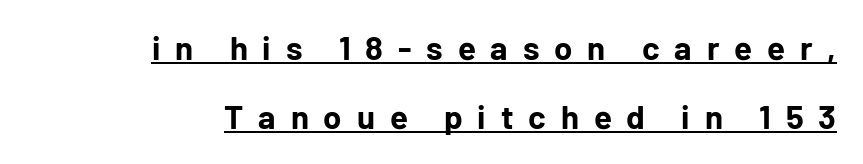
Q: Is the text bold? A: Yes.
Q: Is the text italic (slanted)? A: No, it is upright.
Q: Is the typeface a serif or a sans-serif typeface? A: Sans-serif.
Q: Is the text underlined? A: Yes.
Q: How is the paragraph aligned? A: Right-aligned.
Q: Is the spacing between letters normal or unusually wide? A: Unusually wide.
Q: Is the spacing between lines tight, normal or loose? A: Loose.
Q: Width (condensed, normal, or wide)? A: Normal.
Q: Stroke contrast? A: Low.
Q: x-height? A: Medium.
Q: Monospaced? A: No.
